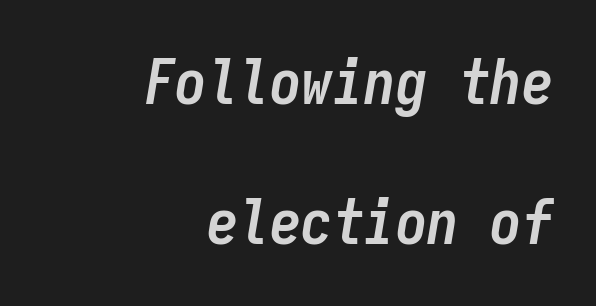
Spacing verdict: monospaced, one width for all characters. In terms of posture, this sample is oblique. The line texture is even and compact thanks to regular tracking. Just letters on the line, the space beneath them empty. This rendering uses right alignment, leaving the left contour irregular. Summary of vertical rhythm: relaxed, with wide interline spacing.
